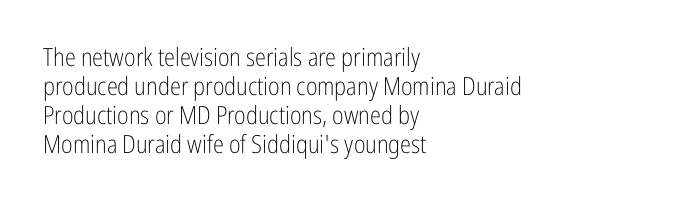
The image shows 25 px text type, upright; set left-aligned, line spacing 1.16x, normal letter spacing, not underlined.
